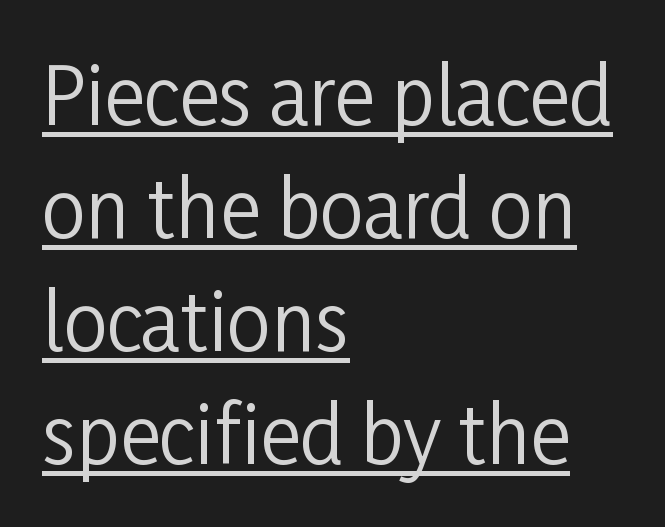
Q: Is the text bold? A: No.
Q: Is the text italic (slanted)? A: No, it is upright.
Q: Is the typeface a serif or a sans-serif typeface? A: Sans-serif.
Q: Is the text underlined? A: Yes.
Q: How is the paragraph aligned? A: Left-aligned.
Q: Is the spacing between letters normal or unusually wide? A: Normal.
Q: Is the spacing between lines tight, normal or loose? A: Normal.
Q: Width (condensed, normal, or wide)? A: Condensed.
Q: Stroke contrast? A: Low.
Q: x-height? A: Medium.
Q: Monospaced? A: No.
